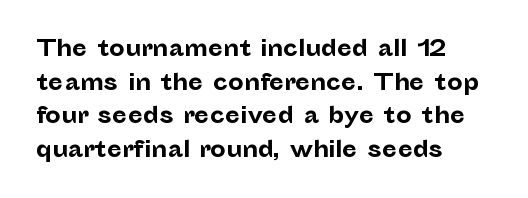
{"italic": "no", "bold": "yes", "underline": "no", "align": "left", "line_spacing": "normal", "line_spacing_ratio": 1.53, "letter_spacing": "normal", "letter_spacing_em": 0.0, "glyph_px": 22}
